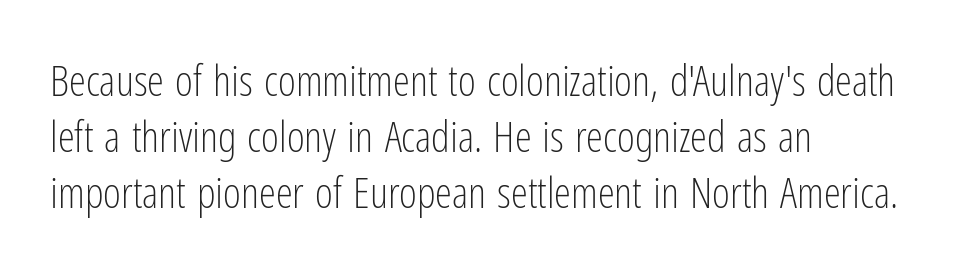
The typesetting does not lean heavy: it is not bold. The face used here is rendered with its standard letterfit. In terms of letterform style, serifs are entirely absent. Line spacing here is normal. The space directly below the letters is spotless.
